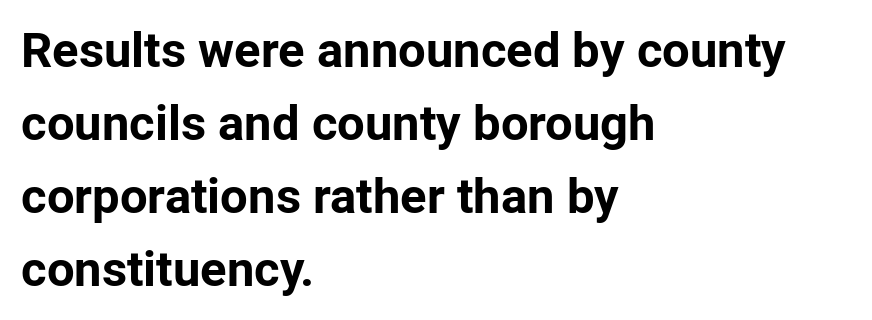
{"serif": "no", "italic": "no", "bold": "yes", "weight": "bold", "width": "normal", "stroke_contrast": "low", "x_height": "medium", "monospaced": "no", "underline": "no", "align": "left", "line_spacing": "normal", "line_spacing_ratio": 1.49, "letter_spacing": "normal", "letter_spacing_em": 0.0, "glyph_px": 49}
